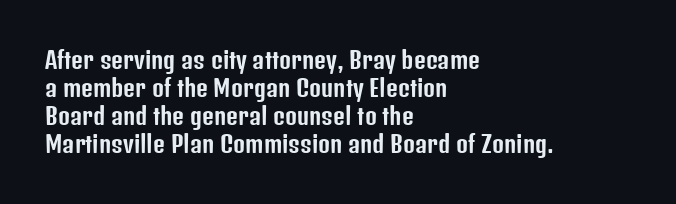
Q: Is the text italic (slanted)? A: No, it is upright.
Q: Is the text underlined? A: No.
Q: How is the paragraph aligned? A: Left-aligned.
Q: Is the spacing between letters normal or unusually wide? A: Normal.
